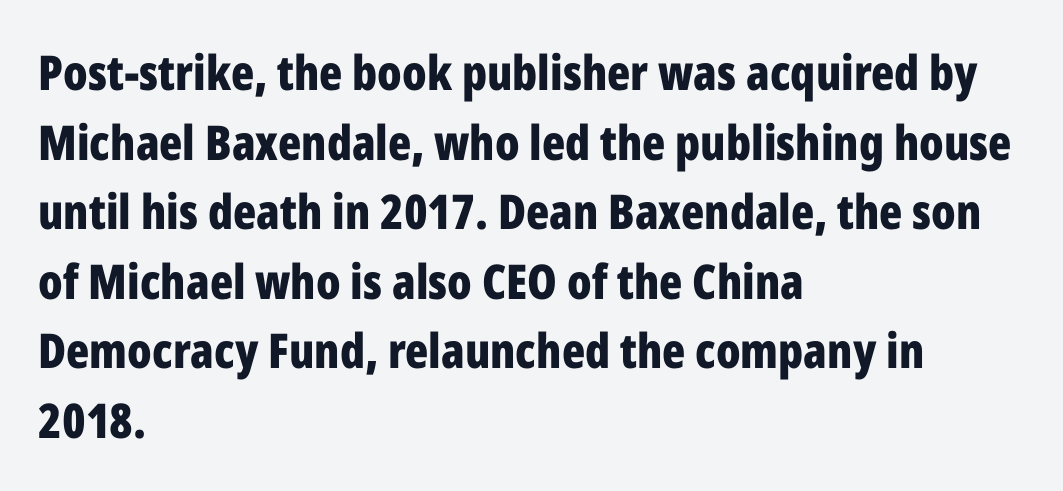
Q: Is the text bold? A: Yes.
Q: Is the text italic (slanted)? A: No, it is upright.
Q: Is the typeface a serif or a sans-serif typeface? A: Sans-serif.
Q: Is the text underlined? A: No.
Q: How is the paragraph aligned? A: Left-aligned.
Q: Is the spacing between letters normal or unusually wide? A: Normal.
Q: Is the spacing between lines tight, normal or loose? A: Normal.
Q: Width (condensed, normal, or wide)? A: Condensed.
Q: Stroke contrast? A: Low.
Q: x-height? A: Medium.
Q: Monospaced? A: No.
